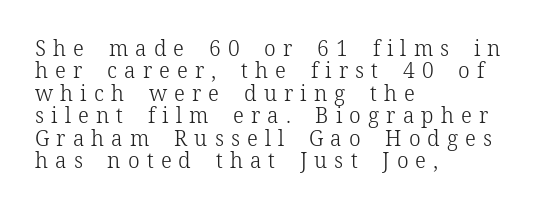
Each new line begins almost immediately beneath the previous one. The cut favours lightness, reaching ordinary text weight at its darkest. If you drew a line through each stem, it would be perfectly vertical. Observe the wide spacing: letters keep a clear distance from each other. The rag falls on the right side of this text block. Type without underlining.
